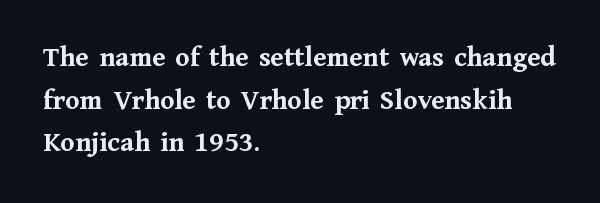
{"serif": "yes", "italic": "no", "bold": "yes", "weight": "semibold", "width": "normal", "stroke_contrast": "medium", "x_height": "medium", "monospaced": "no", "underline": "no", "align": "left", "line_spacing": "normal", "line_spacing_ratio": 1.47, "letter_spacing": "normal", "letter_spacing_em": 0.0, "glyph_px": 29}
